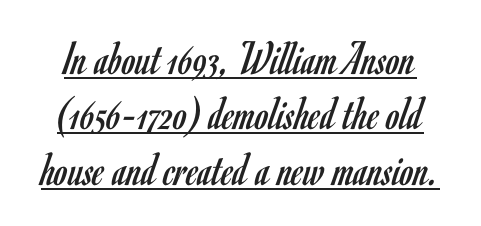
{"serif": "no", "bold": "no", "weight": "regular", "width": "condensed", "stroke_contrast": "low", "x_height": "small", "monospaced": "no", "underline": "yes", "line_spacing": "tight", "line_spacing_ratio": 1.13, "letter_spacing": "normal", "letter_spacing_em": 0.0, "glyph_px": 49}
